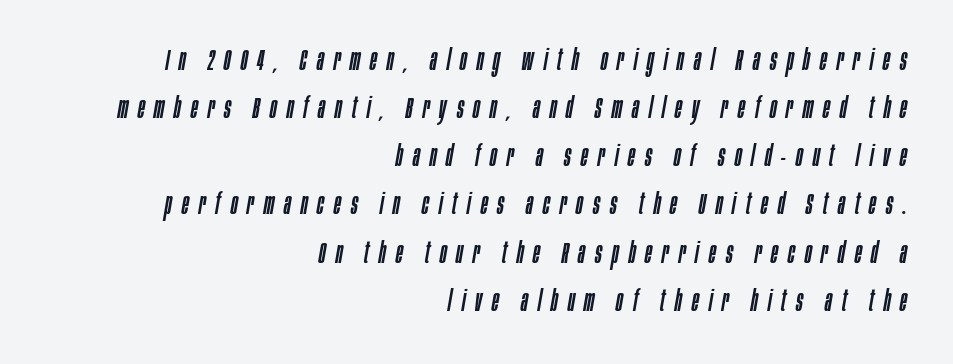
{"italic": "yes", "lean": "right", "slant_degrees": 10, "width": "condensed", "stroke_contrast": "low", "x_height": "large", "monospaced": "no", "underline": "no", "align": "right", "line_spacing": "normal", "line_spacing_ratio": 1.66, "letter_spacing": "wide", "letter_spacing_em": 0.34, "glyph_px": 29}
